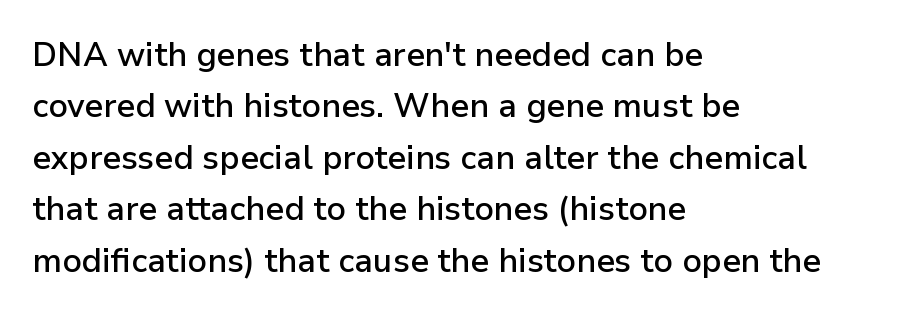
Standard letterfit; no display-style spreading of the glyphs. You can tell from the bare stems that sans-serif type was used. Is the type bold? Partly — it's a semibold, heavier than regular but not fully bold. Each line starts at the same left margin while the right side varies.
